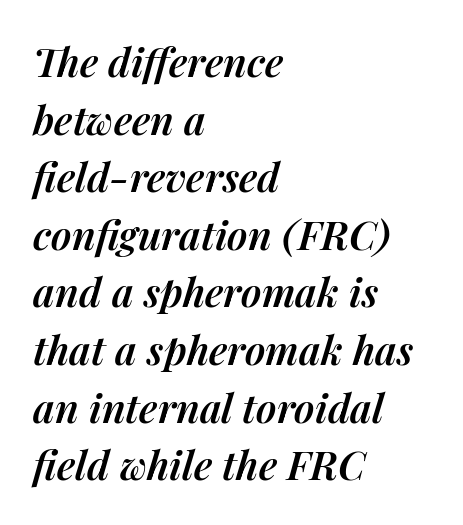
{"italic": "yes", "lean": "right", "slant_degrees": 14, "bold": "semi", "weight": "semibold", "width": "normal", "stroke_contrast": "medium", "x_height": "medium", "monospaced": "no", "underline": "no", "align": "left", "line_spacing": "normal", "line_spacing_ratio": 1.44, "letter_spacing": "normal", "letter_spacing_em": 0.0, "glyph_px": 40}
